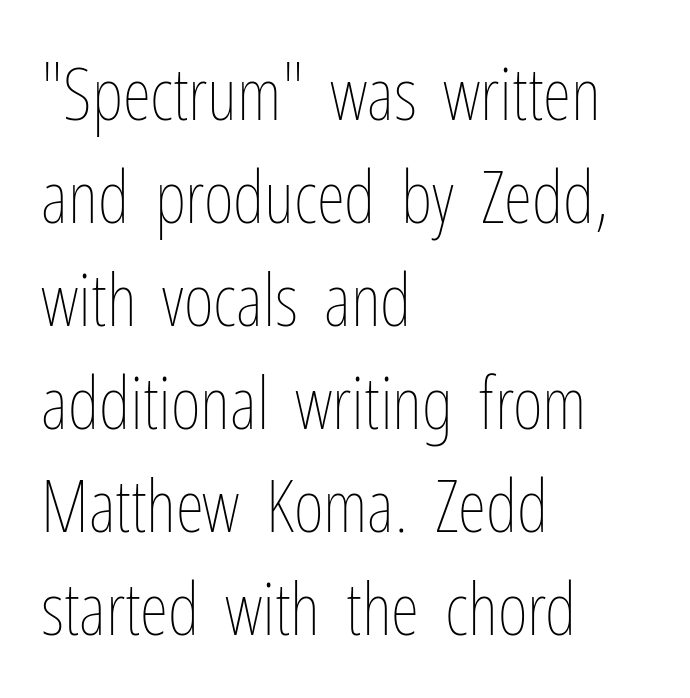
{"italic": "no", "bold": "no", "weight": "thin", "width": "condensed", "stroke_contrast": "low", "x_height": "medium", "monospaced": "no", "underline": "no", "align": "left", "line_spacing": "normal", "line_spacing_ratio": 1.41, "letter_spacing": "normal", "letter_spacing_em": 0.0, "glyph_px": 73}
